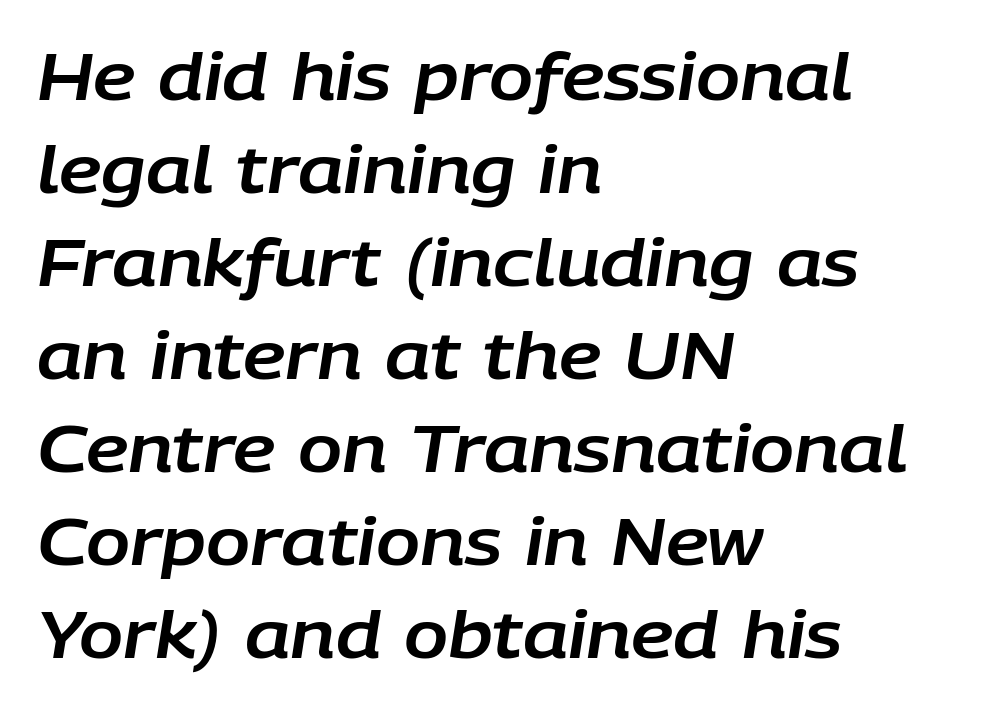
{"italic": "yes", "lean": "right", "slant_degrees": 9, "width": "normal", "stroke_contrast": "low", "x_height": "large", "monospaced": "no", "underline": "no", "align": "left", "line_spacing": "normal", "line_spacing_ratio": 1.43, "letter_spacing": "normal", "letter_spacing_em": 0.0, "glyph_px": 65}
